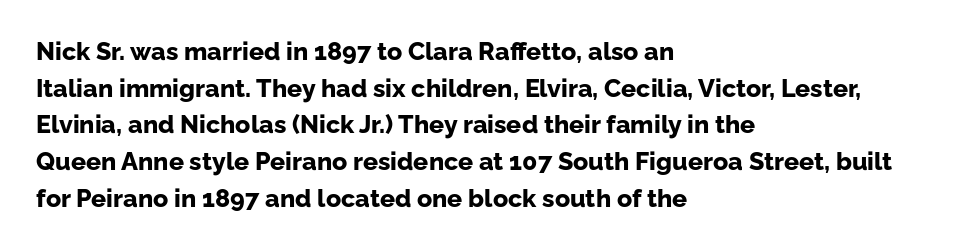
The image shows 25 px bold type, upright; set left-aligned, normal line spacing (1.47x), normal letter spacing, not underlined.
